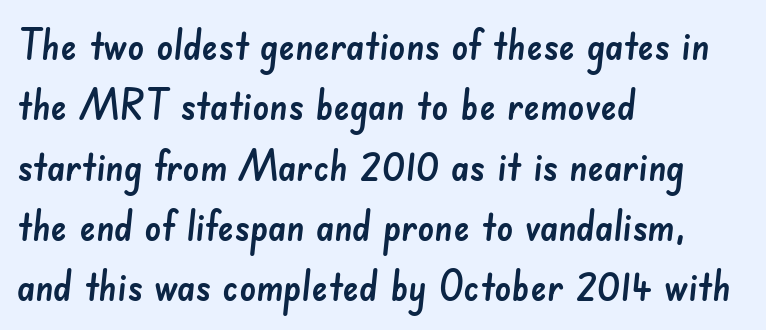
What's the leading like? Ordinary, nothing unusual. Layout note: lines flush left. Check under the words: just untouched page. Spacing between characters is what you'd get straight out of the box.
